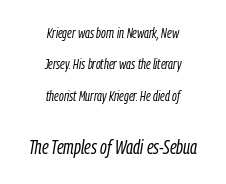
{"italic": "yes", "lean": "right", "slant_degrees": 9, "bold": "no", "underline": "no", "align": "center", "line_spacing": "loose", "line_spacing_ratio": 2.25, "letter_spacing": "normal", "letter_spacing_em": 0.0, "larger_block": "second", "size_ratio": 1.43, "glyph_px": 20}
